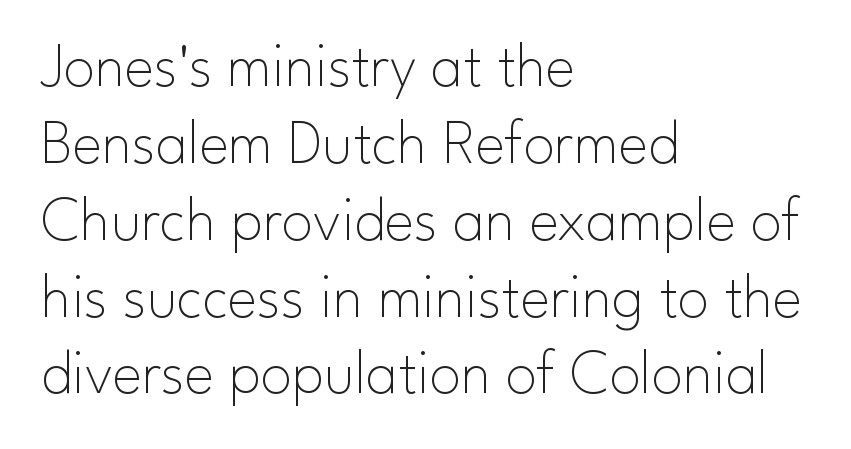
{"serif": "no", "italic": "no", "bold": "no", "weight": "thin", "width": "normal", "stroke_contrast": "low", "x_height": "small", "monospaced": "no", "underline": "no", "align": "left", "line_spacing_ratio": 1.22, "letter_spacing": "normal", "letter_spacing_em": 0.0, "glyph_px": 63}
